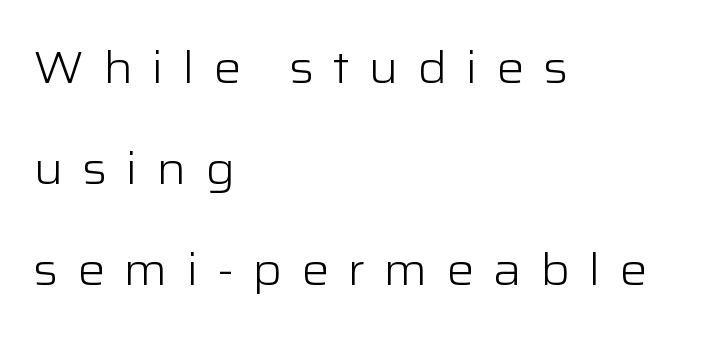
The face looks like a standard text weight, possibly lighter. Caption: multi-line text, flush left, ragged right. These lines stand farther apart than default settings would place them. Descenders are the only things crossing below the line. This sample has the flowing, uneven cadence of proportional lettering.
